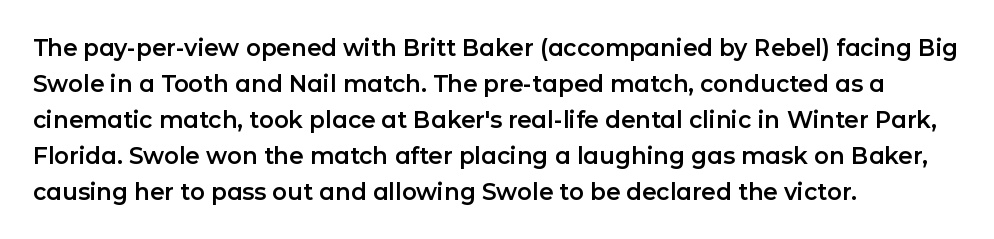
The image shows 23 px text type, upright; set left-aligned, normal line spacing (1.56x), normal letter spacing, not underlined.
